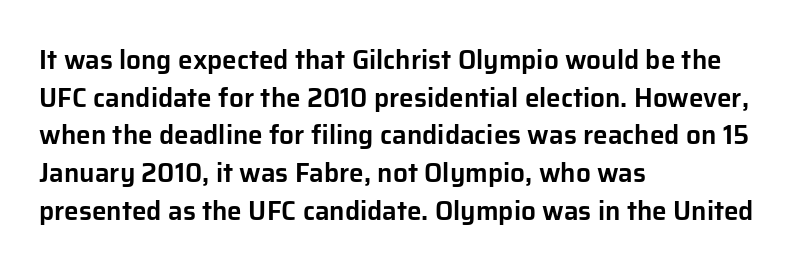
Which margin do the lines hug? The left one — the right edge is uneven. This sample uses plain, unmodified letter spacing. Glance below the letters and you will spot only blank space. Baseline-to-baseline distance is the conventional proportion of letter height.
